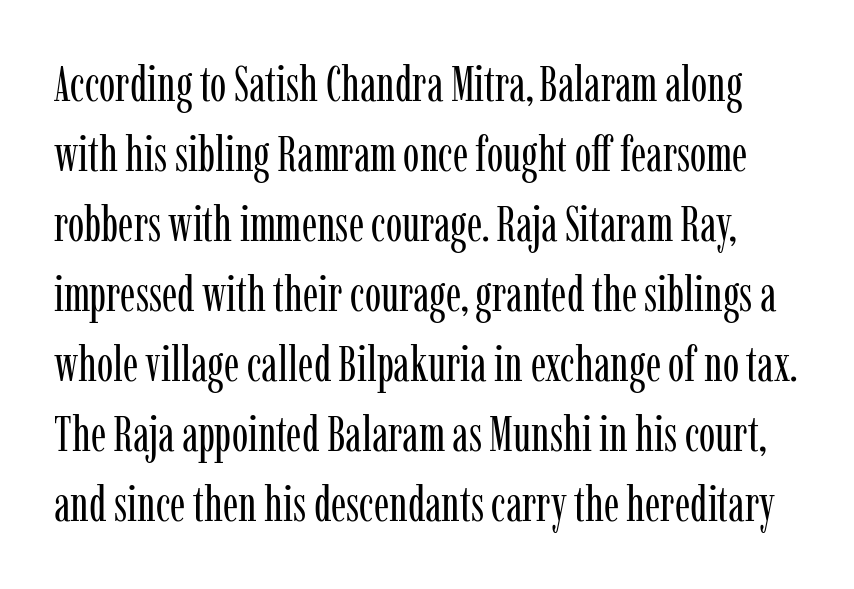
Q: Is the text bold? A: No.
Q: Is the text italic (slanted)? A: No, it is upright.
Q: Is the typeface a serif or a sans-serif typeface? A: Serif.
Q: Is the text underlined? A: No.
Q: Is the spacing between letters normal or unusually wide? A: Normal.
Q: Is the spacing between lines tight, normal or loose? A: Normal.
Q: Width (condensed, normal, or wide)? A: Condensed.
Q: Stroke contrast? A: Low.
Q: x-height? A: Medium.
Q: Monospaced? A: No.
